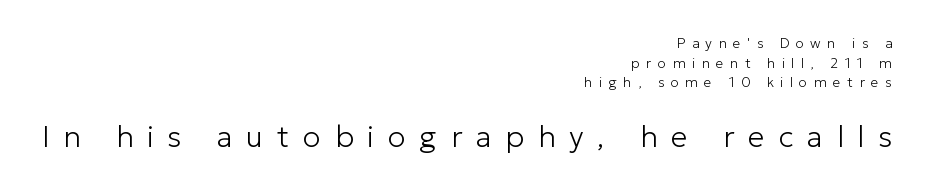
{"serif": "no", "italic": "no", "bold": "no", "weight": "light", "width": "normal", "stroke_contrast": "low", "x_height": "medium", "monospaced": "no", "underline": "no", "align": "right", "line_spacing": "normal", "line_spacing_ratio": 1.4, "letter_spacing": "wide", "letter_spacing_em": 0.46, "larger_block": "second", "size_ratio": 2.14, "glyph_px": 30}
